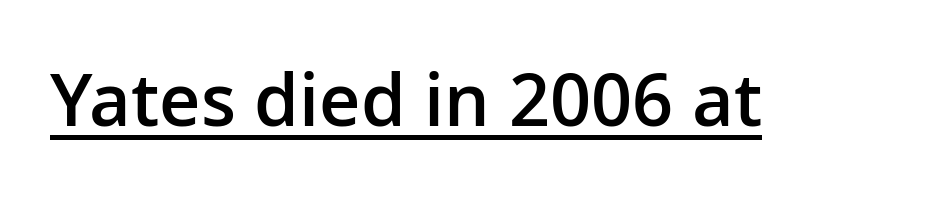
{"serif": "no", "italic": "no", "bold": "semi", "weight": "semibold", "width": "normal", "stroke_contrast": "low", "x_height": "medium", "monospaced": "no", "underline": "yes", "letter_spacing": "normal", "letter_spacing_em": 0.0, "glyph_px": 72}
